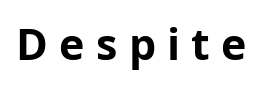
{"serif": "no", "italic": "no", "bold": "yes", "weight": "bold", "width": "normal", "stroke_contrast": "low", "x_height": "medium", "monospaced": "no", "underline": "no", "letter_spacing": "wide", "letter_spacing_em": 0.26, "glyph_px": 43}
